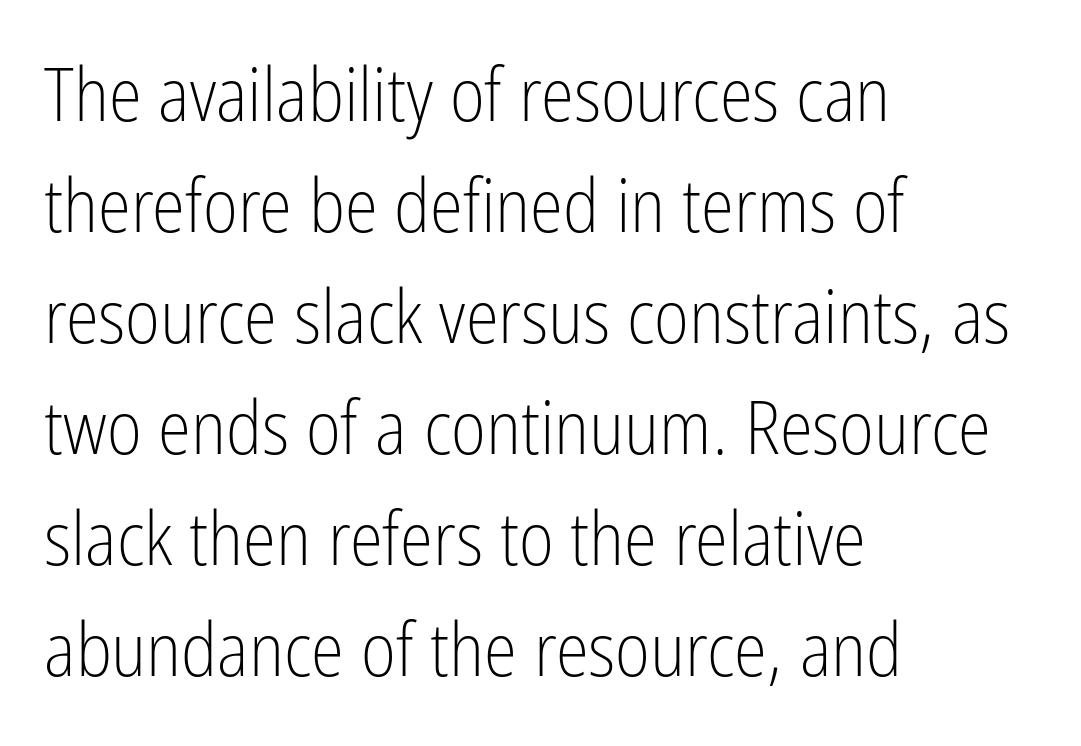
The image shows 75 px light, condensed sans-serif type, upright; set left-aligned, normal line spacing (1.48x), normal letter spacing, not underlined; low stroke contrast and a medium x-height.
